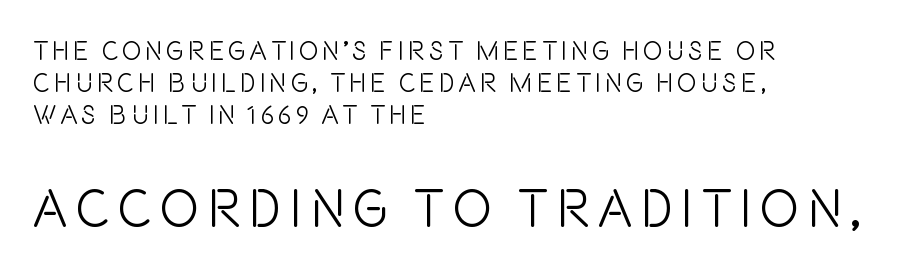
Honestly, there is no underline to notice here at all. Posture: upright roman. Caption: face not bold, strokes unweighted. Casual observation: everything's shoved over to the left.
